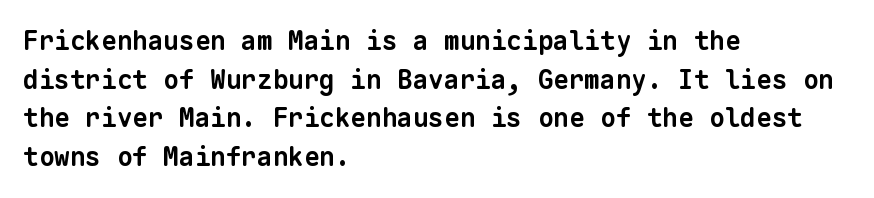
The string is rendered with underlining switched off. Caption: bold face, heavy strokes. The rendering uses a moderate line-height, typical for paragraphs. The gaps between neighbouring characters are ordinary and unremarkable. Every row of glyphs begins at an identical x-position on the left.
